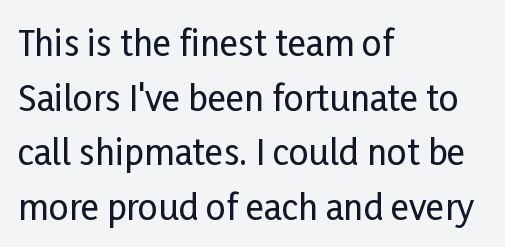
{"serif": "no", "italic": "no", "width": "condensed", "stroke_contrast": "low", "x_height": "medium", "monospaced": "no", "underline": "no", "align": "left", "line_spacing": "normal", "line_spacing_ratio": 1.56, "letter_spacing": "normal", "letter_spacing_em": 0.0, "glyph_px": 35}
